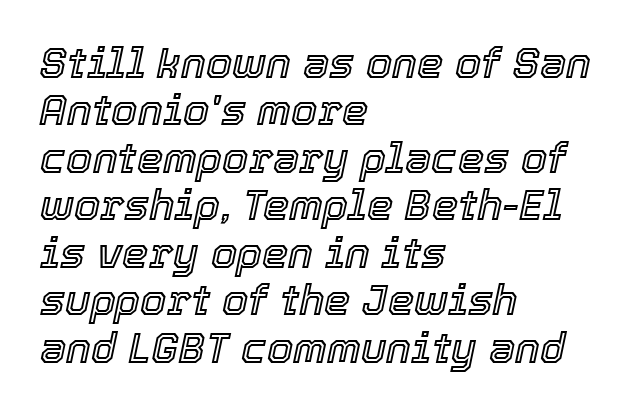
The image shows 42 px text type, italic (leaning right); set left-aligned, tight line spacing (1.13x), normal letter spacing, not underlined; a medium x-height.
